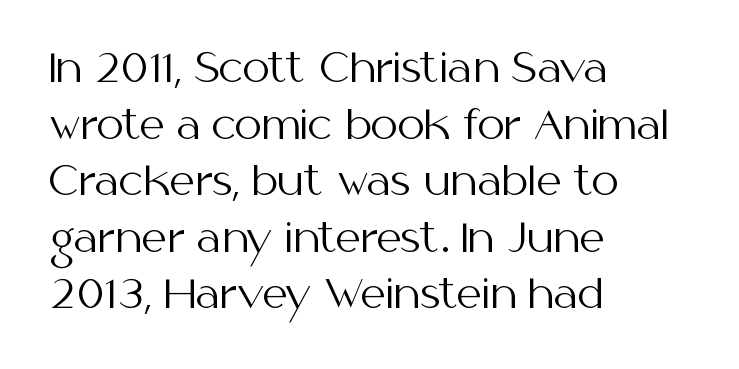
Q: Is the text bold? A: No.
Q: Is the text italic (slanted)? A: No, it is upright.
Q: Is the typeface a serif or a sans-serif typeface? A: Sans-serif.
Q: Is the text underlined? A: No.
Q: How is the paragraph aligned? A: Left-aligned.
Q: Is the spacing between letters normal or unusually wide? A: Normal.
Q: Is the spacing between lines tight, normal or loose? A: Normal.
Q: Width (condensed, normal, or wide)? A: Normal.
Q: Stroke contrast? A: Medium.
Q: x-height? A: Medium.
Q: Monospaced? A: No.
